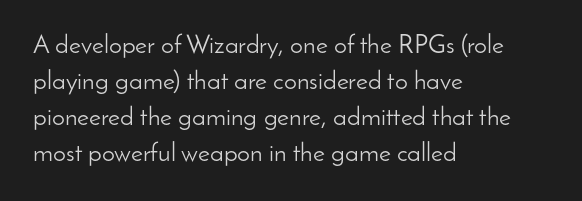
The image shows 26 px text type, upright; set left-aligned, normal line spacing (1.38x), normal letter spacing, not underlined.
